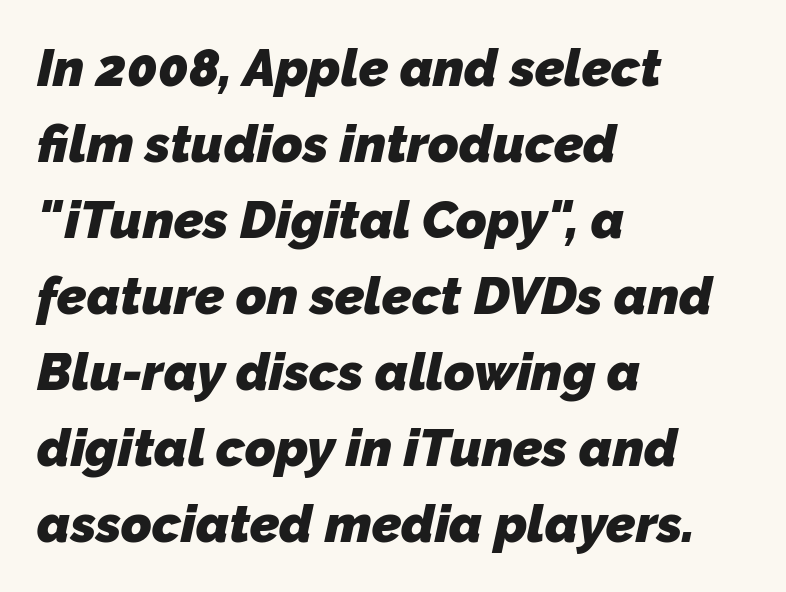
Heavy-handed strokes throughout: this text is bold. Glyph-to-glyph distance matches everyday printed text. If you measured baseline to baseline, you'd find a middling distance. Here the designer chose a conventional face with non-uniform glyph widths. The letters carry no serifs — their stems end cleanly without finishing strokes. A clean baseline with only descenders dipping below it.
